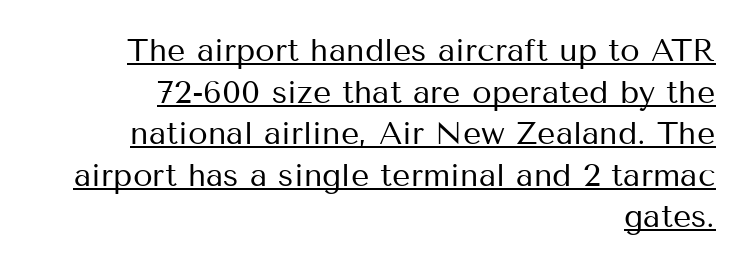
The image shows 32 px regular-weight sans-serif type, upright; set right-aligned, normal line spacing (1.3x), normal letter spacing, underlined; medium stroke contrast and a medium x-height.
